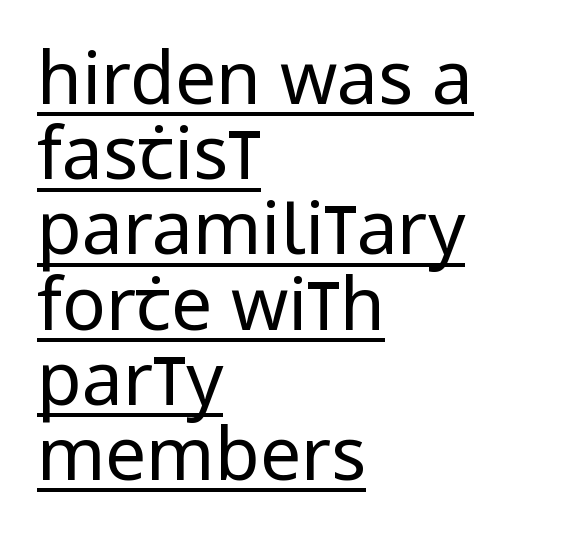
The image shows 73 px regular-weight, condensed sans-serif type, upright; set left-aligned, tight line spacing (1.03x), normal letter spacing, underlined; low stroke contrast and a large x-height.
